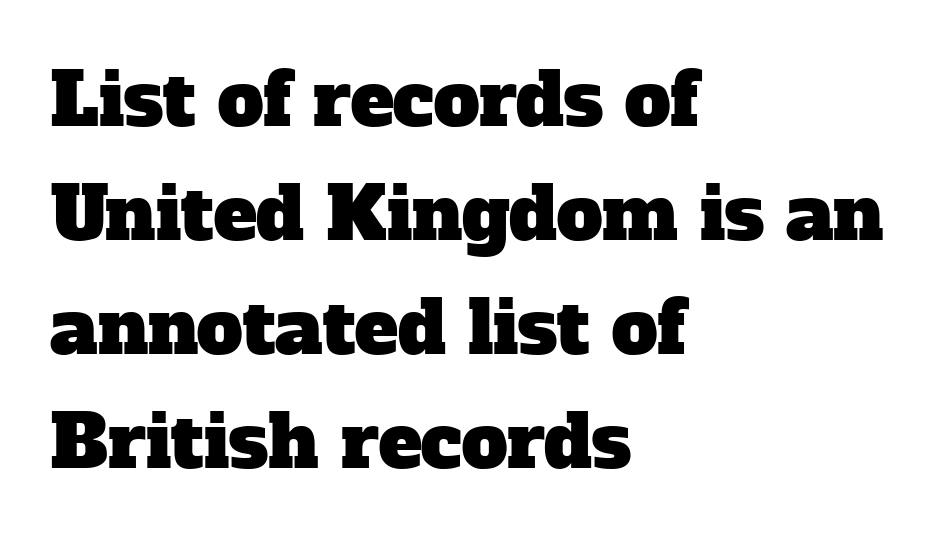
{"serif": "yes", "width": "normal", "stroke_contrast": "low", "x_height": "medium", "monospaced": "no", "underline": "no", "align": "left", "line_spacing": "normal", "line_spacing_ratio": 1.56, "letter_spacing": "normal", "letter_spacing_em": 0.0, "glyph_px": 73}
